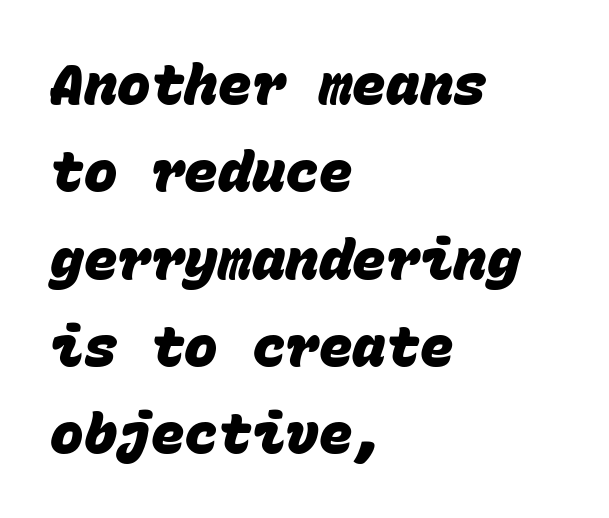
{"serif": "no", "bold": "yes", "weight": "heavy", "width": "normal", "stroke_contrast": "low", "x_height": "large", "monospaced": "yes", "underline": "no", "align": "left", "line_spacing": "normal", "line_spacing_ratio": 1.56, "letter_spacing": "normal", "letter_spacing_em": 0.0, "glyph_px": 56}
